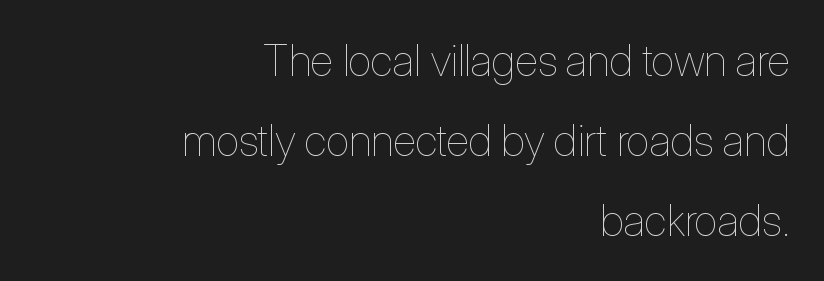
Q: Is the text bold? A: No.
Q: Is the text italic (slanted)? A: No, it is upright.
Q: Is the text underlined? A: No.
Q: How is the paragraph aligned? A: Right-aligned.
Q: Is the spacing between letters normal or unusually wide? A: Normal.
Q: Width (condensed, normal, or wide)? A: Condensed.
Q: Stroke contrast? A: Low.
Q: x-height? A: Medium.
Q: Monospaced? A: No.
